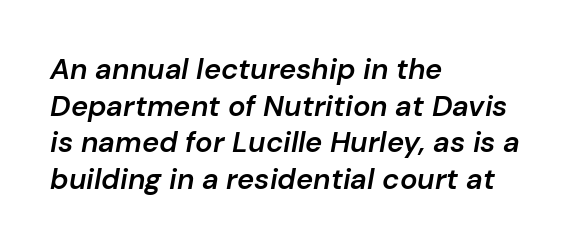
Q: Is the text bold? A: Semi-bold.
Q: Is the text italic (slanted)? A: Yes, it leans right by about 10 degrees.
Q: Is the text underlined? A: No.
Q: How is the paragraph aligned? A: Left-aligned.
Q: Is the spacing between letters normal or unusually wide? A: Normal.
Q: Is the spacing between lines tight, normal or loose? A: Normal.
Q: Width (condensed, normal, or wide)? A: Normal.
Q: Stroke contrast? A: Low.
Q: x-height? A: Medium.
Q: Monospaced? A: No.
